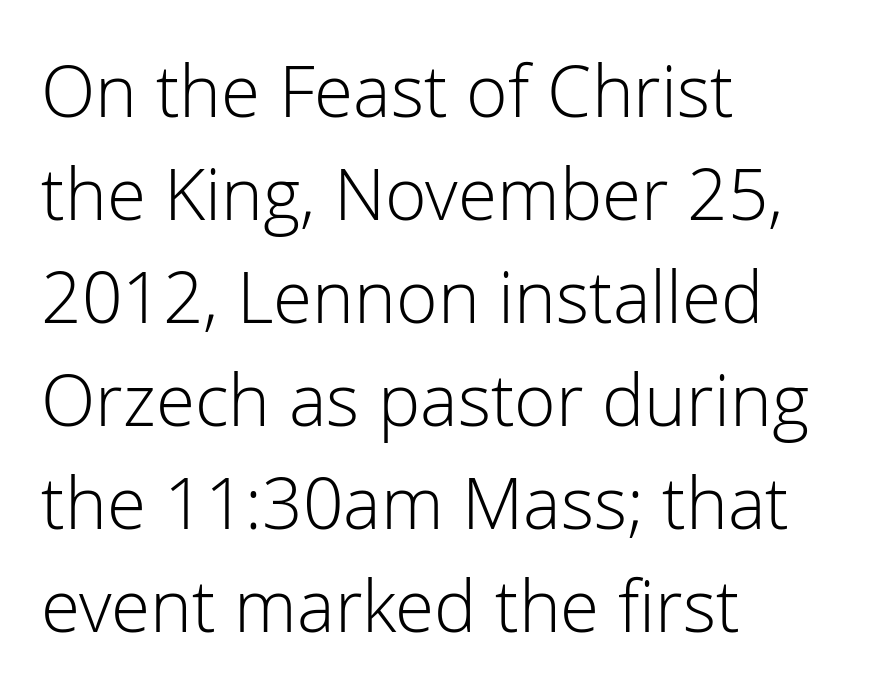
Q: Is the text bold? A: No.
Q: Is the text italic (slanted)? A: No, it is upright.
Q: Is the typeface a serif or a sans-serif typeface? A: Sans-serif.
Q: Is the text underlined? A: No.
Q: How is the paragraph aligned? A: Left-aligned.
Q: Is the spacing between letters normal or unusually wide? A: Normal.
Q: Is the spacing between lines tight, normal or loose? A: Normal.
Q: Width (condensed, normal, or wide)? A: Normal.
Q: Stroke contrast? A: Low.
Q: x-height? A: Medium.
Q: Monospaced? A: No.
